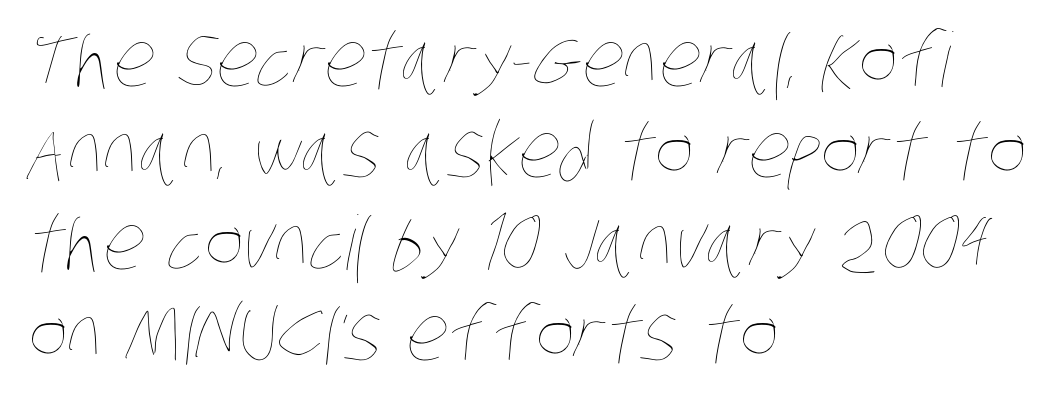
{"bold": "no", "weight": "thin", "width": "condensed", "stroke_contrast": "low", "x_height": "large", "monospaced": "no", "underline": "no", "align": "left", "line_spacing_ratio": 1.22, "letter_spacing": "normal", "letter_spacing_em": 0.0, "glyph_px": 75}
